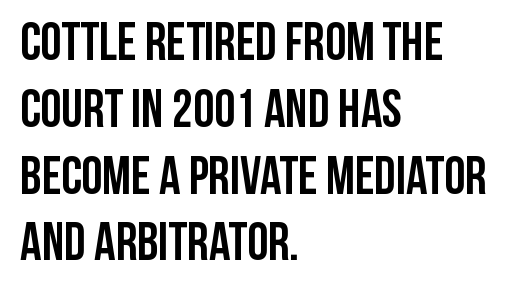
{"serif": "no", "italic": "no", "bold": "yes", "weight": "semibold", "width": "condensed", "stroke_contrast": "low", "x_height": "large", "monospaced": "no", "underline": "no", "align": "left", "line_spacing": "normal", "line_spacing_ratio": 1.26, "letter_spacing": "normal", "letter_spacing_em": 0.0, "glyph_px": 53}
